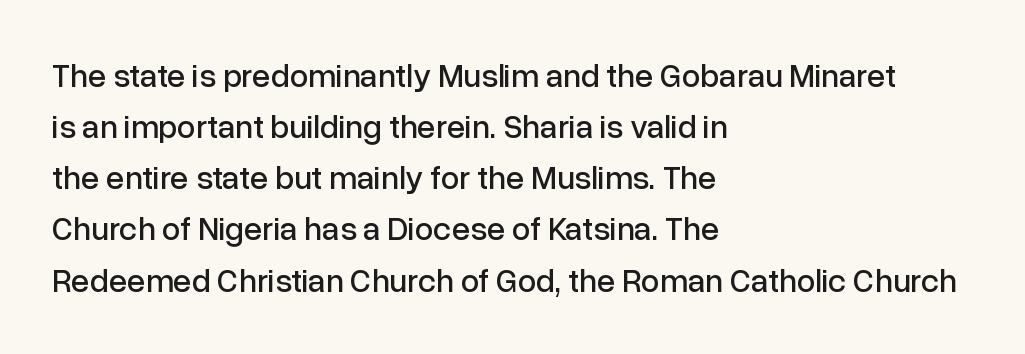
The lines in this sample share a left origin and differ only in where they stop. Compared with typical paragraphs, the rows here are spaced about the same. Compared with typical body copy, the letter spacing here is the same. Check under the words: just untouched page. What kind of face is this? One without serifs — a sans.
